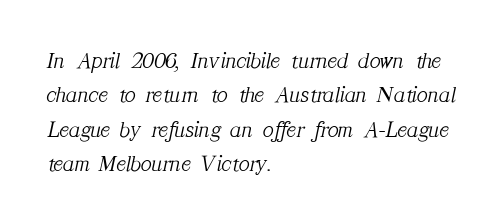
The image shows 23 px text type, italic (leaning right); set left-aligned, normal line spacing (1.5x), normal letter spacing, not underlined.
